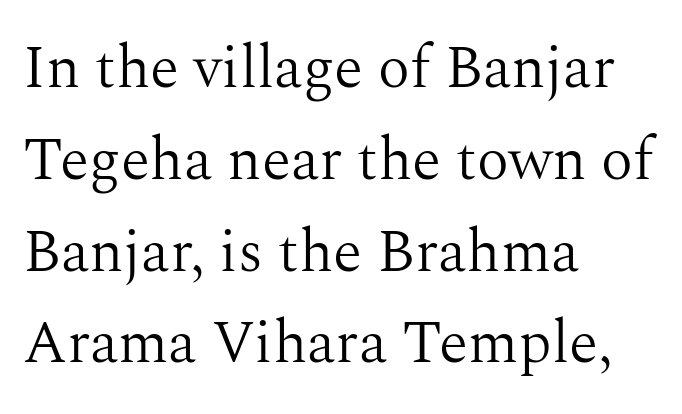
Q: Is the text bold? A: No.
Q: Is the text italic (slanted)? A: No, it is upright.
Q: Is the typeface a serif or a sans-serif typeface? A: Serif.
Q: Is the text underlined? A: No.
Q: How is the paragraph aligned? A: Left-aligned.
Q: Is the spacing between letters normal or unusually wide? A: Normal.
Q: Is the spacing between lines tight, normal or loose? A: Normal.
Q: Width (condensed, normal, or wide)? A: Normal.
Q: Stroke contrast? A: Medium.
Q: x-height? A: Medium.
Q: Monospaced? A: No.
